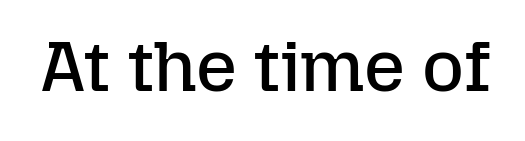
The image shows 72 px regular-weight type, upright; set normal letter spacing, not underlined; low stroke contrast and a medium x-height.
